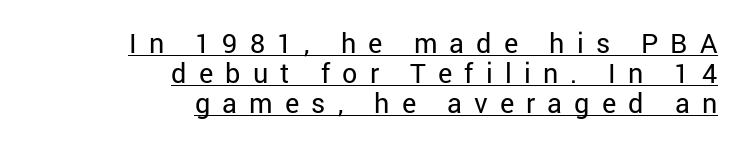
The image shows 27 px text type, upright; set right-aligned, tight line spacing (1.11x), unusually wide letter spacing (+0.45 em), underlined.
